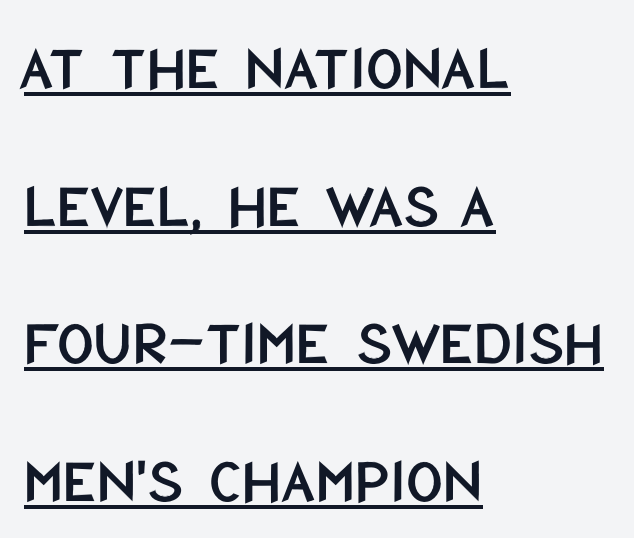
The image shows 64 px condensed sans-serif type, upright; set left-aligned, loose line spacing (2.15x), normal letter spacing, underlined; low stroke contrast and a large x-height.
